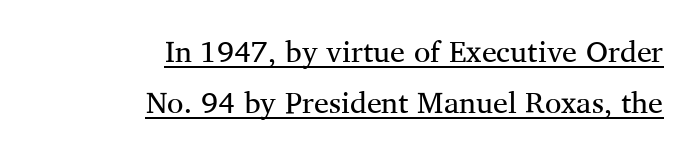
Has an underline been added? It has. Weight class: somewhere from thin through regular. Regarding leading, the lines here are spaced in the standard way. Characters follow at the spacing the type designer built in. In CSS terms this would be text-align: right.
